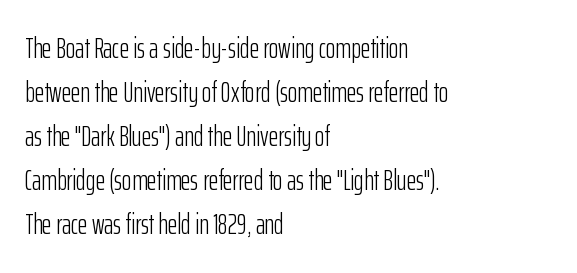
Q: Is the text bold? A: No.
Q: Is the text italic (slanted)? A: No, it is upright.
Q: Is the typeface a serif or a sans-serif typeface? A: Sans-serif.
Q: Is the text underlined? A: No.
Q: How is the paragraph aligned? A: Left-aligned.
Q: Is the spacing between letters normal or unusually wide? A: Normal.
Q: Is the spacing between lines tight, normal or loose? A: Normal.
Q: Width (condensed, normal, or wide)? A: Condensed.
Q: Stroke contrast? A: Low.
Q: x-height? A: Medium.
Q: Monospaced? A: No.
